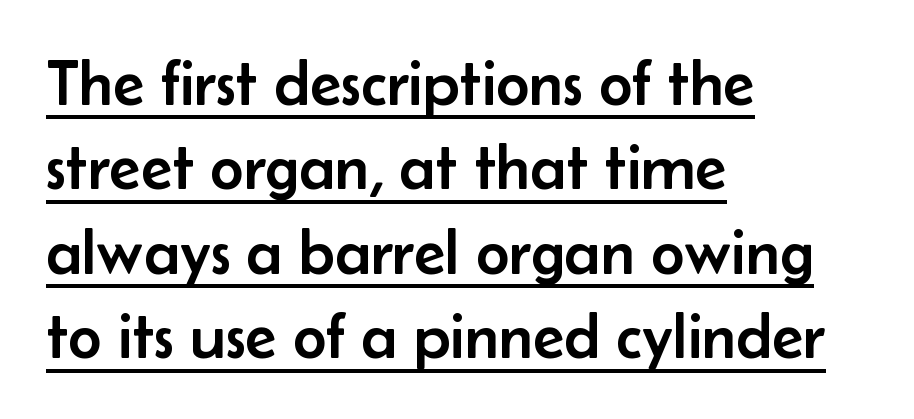
Short and long lines alike share a common starting point at left. Does the type have serifs? No, each stem ends abruptly. Between one letter and the next there's only the usual sliver of space. These lines sit exactly where default settings would place them. Proportional: the letters do not fall into vertical columns. Designer's note — italics off, roman on.
